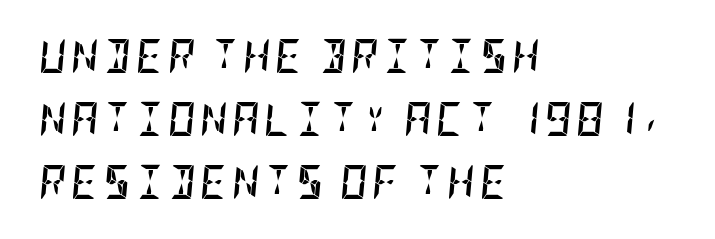
Italic: yes, the glyphs are oblique. Strong, thick strokes mark this as bold type. Words float on clear page, feet unadorned. Which margin do the lines hug? The left one — the right edge is uneven.
